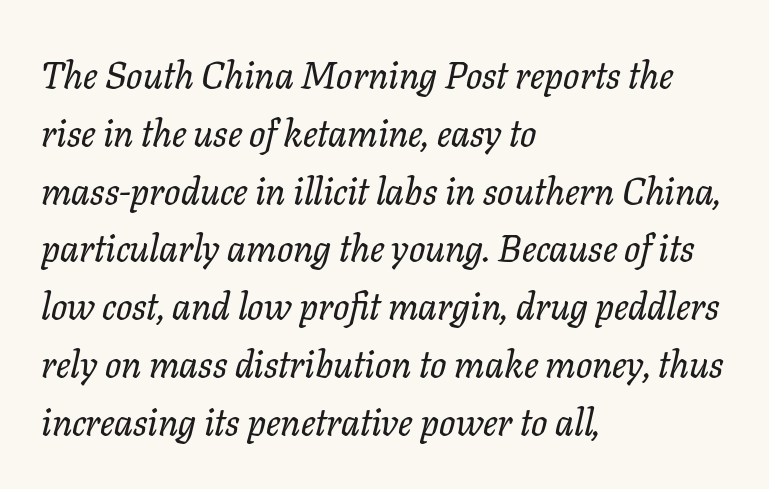
The image shows 38 px serif type, italic (leaning right); set left-aligned, normal line spacing (1.52x), normal letter spacing, not underlined; low stroke contrast and a medium x-height.
